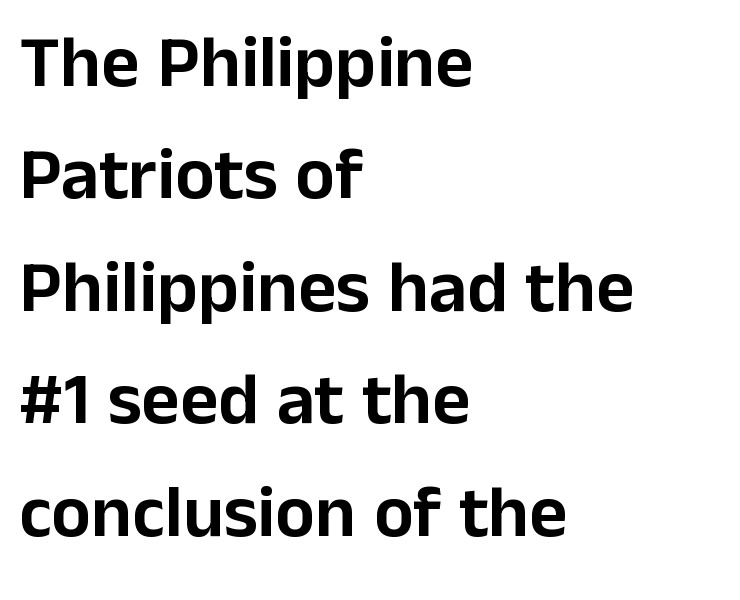
Line beginnings align vertically; line endings do not. You could not count columns in this text — the font is proportionally spaced. Observe the absence of serifs on each vertical stroke in this sample. If you drew a line through each stem, it would be perfectly vertical.
